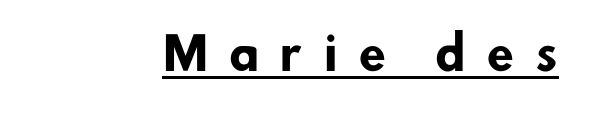
{"serif": "no", "bold": "yes", "weight": "heavy", "width": "normal", "stroke_contrast": "low", "x_height": "small", "monospaced": "no", "underline": "yes", "letter_spacing": "wide", "letter_spacing_em": 0.45, "glyph_px": 45}
